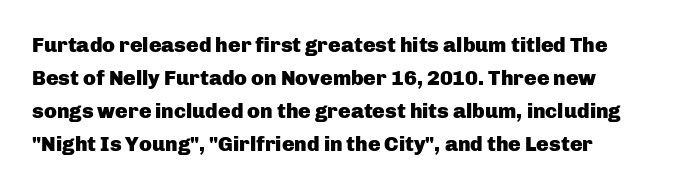
Q: Is the text bold? A: Yes.
Q: Is the text italic (slanted)? A: No, it is upright.
Q: Is the text underlined? A: No.
Q: Is the spacing between letters normal or unusually wide? A: Normal.
Q: Is the spacing between lines tight, normal or loose? A: Normal.
